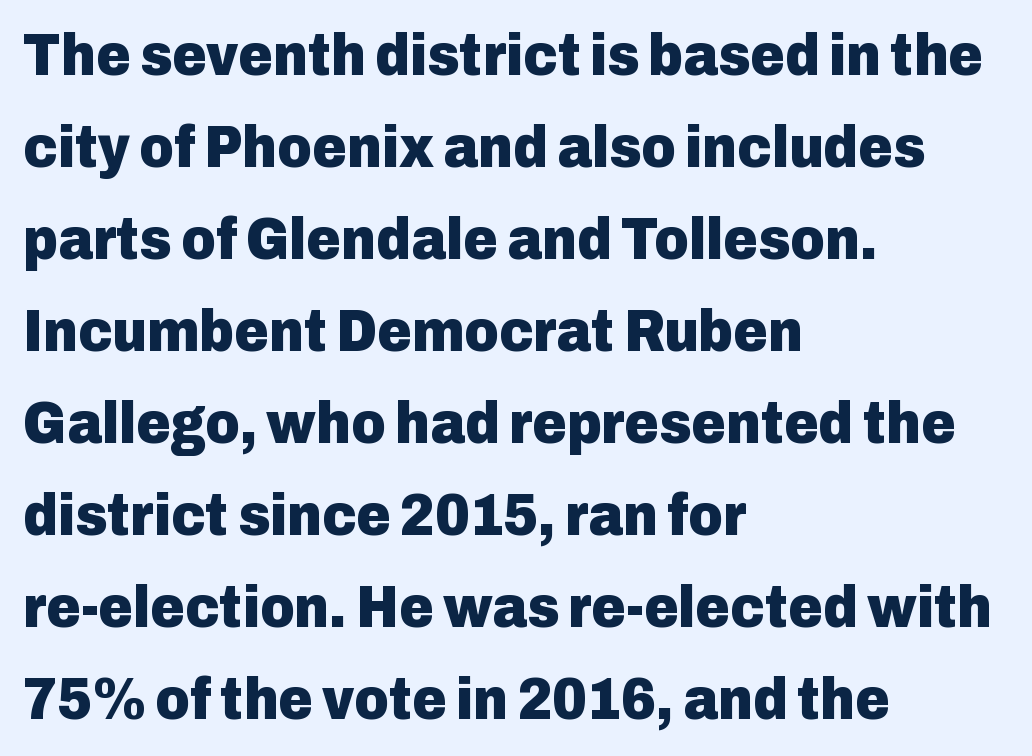
Summary of weight: heavy, a full bold. The rendering keeps characters at their native spacing. It's the straight-up-and-down kind of type. Descender tails drop into unmarked territory. Reading down the column, the eye jumps a familiar distance to each next line.
